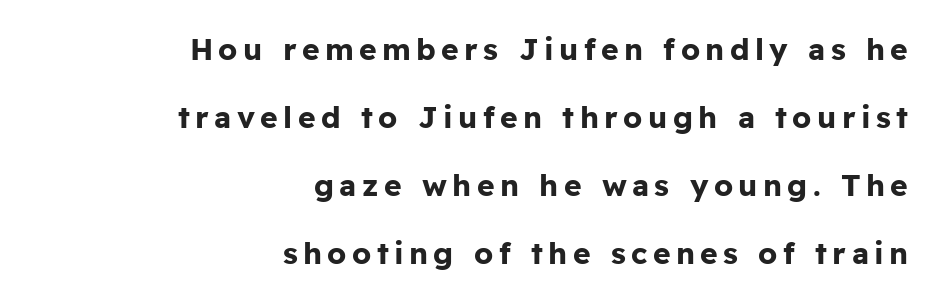
Typeset ragged left — the right edge is the straight one. Strong, thick strokes mark this as bold type. You could fit nearly another row in the gap between these rows. These lines are rendered in a variable-pitch font. Every character sits straight up, as roman type does.
